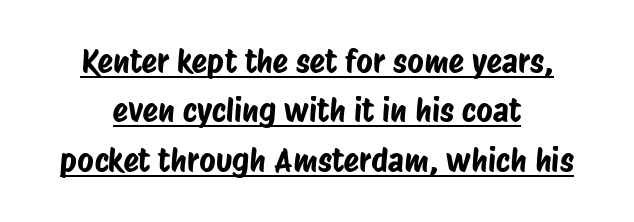
Q: Is the typeface a serif or a sans-serif typeface? A: Sans-serif.
Q: Is the text underlined? A: Yes.
Q: Is the spacing between letters normal or unusually wide? A: Normal.
Q: Is the spacing between lines tight, normal or loose? A: Normal.
Q: Width (condensed, normal, or wide)? A: Condensed.
Q: Stroke contrast? A: Low.
Q: x-height? A: Large.
Q: Monospaced? A: No.
